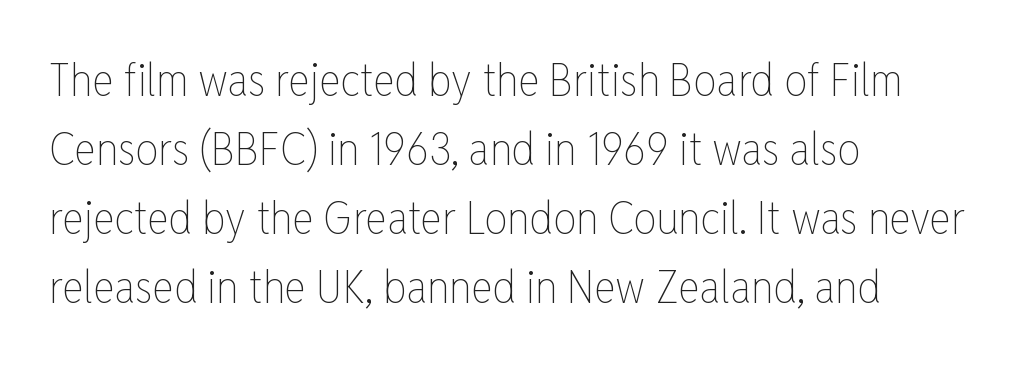
Here the glyphs are tracked normally, forming tight word shapes. A typesetter would mark this as roman, not italic. One glance says typical: line gaps are just what's usual. Beneath every word, the page is bare.
